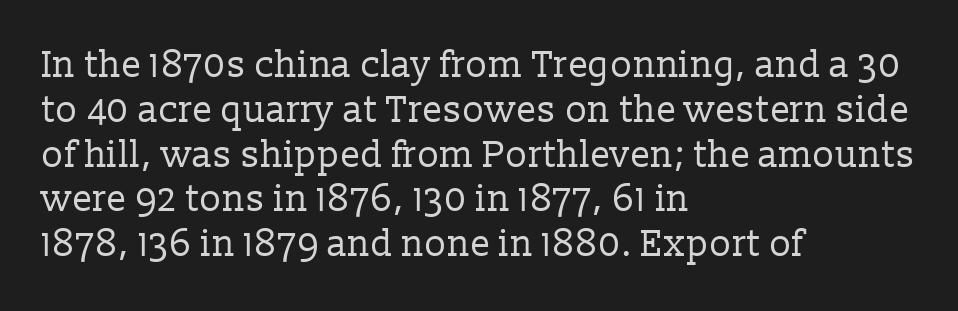
{"serif": "yes", "italic": "no", "bold": "no", "weight": "regular", "width": "normal", "stroke_contrast": "low", "x_height": "medium", "monospaced": "no", "underline": "no", "align": "left", "line_spacing_ratio": 1.21, "letter_spacing": "normal", "letter_spacing_em": 0.0, "glyph_px": 37}
